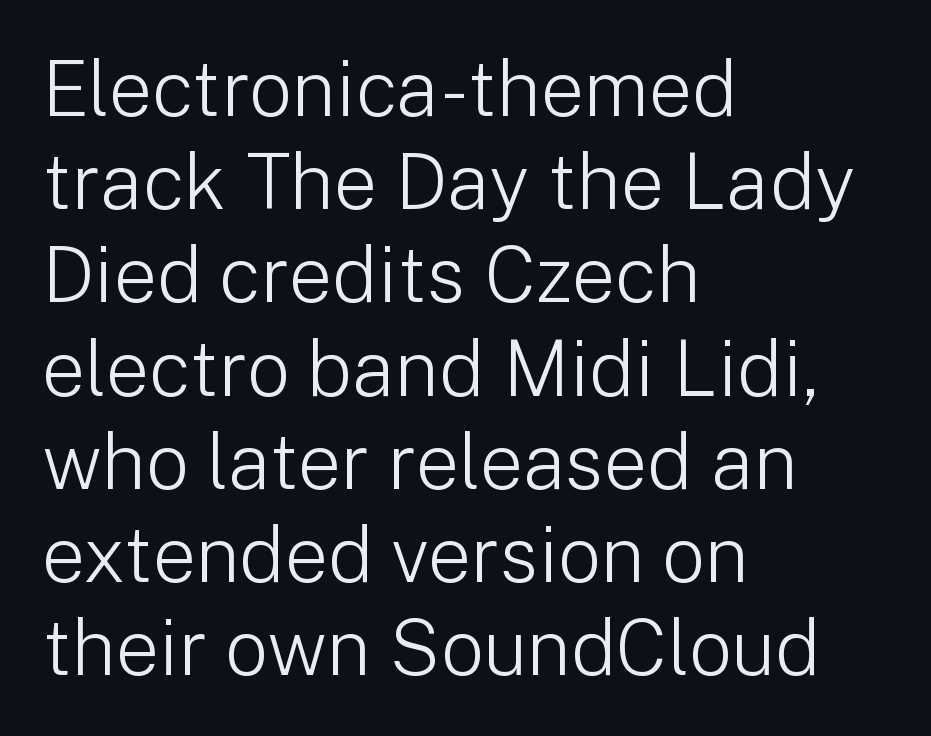
The image shows 77 px light sans-serif type, upright; set left-aligned, line spacing 1.21x, normal letter spacing, not underlined; low stroke contrast and a medium x-height.
